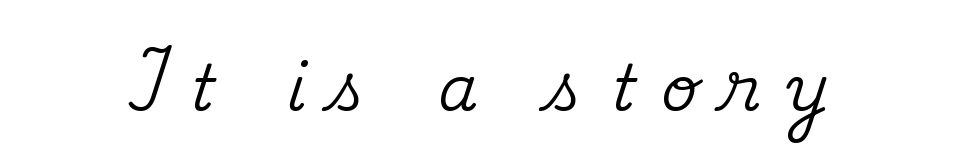
{"serif": "yes", "width": "normal", "stroke_contrast": "medium", "x_height": "small", "monospaced": "no", "underline": "no", "letter_spacing": "wide", "letter_spacing_em": 0.42, "glyph_px": 63}
